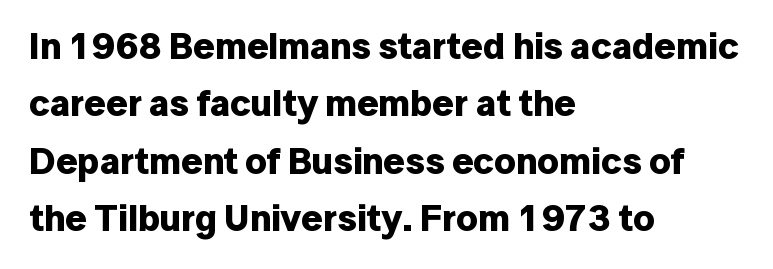
Q: Is the text bold? A: Yes.
Q: Is the text italic (slanted)? A: No, it is upright.
Q: Is the typeface a serif or a sans-serif typeface? A: Sans-serif.
Q: Is the text underlined? A: No.
Q: How is the paragraph aligned? A: Left-aligned.
Q: Is the spacing between letters normal or unusually wide? A: Normal.
Q: Is the spacing between lines tight, normal or loose? A: Normal.
Q: Width (condensed, normal, or wide)? A: Normal.
Q: Stroke contrast? A: Low.
Q: x-height? A: Medium.
Q: Monospaced? A: No.
